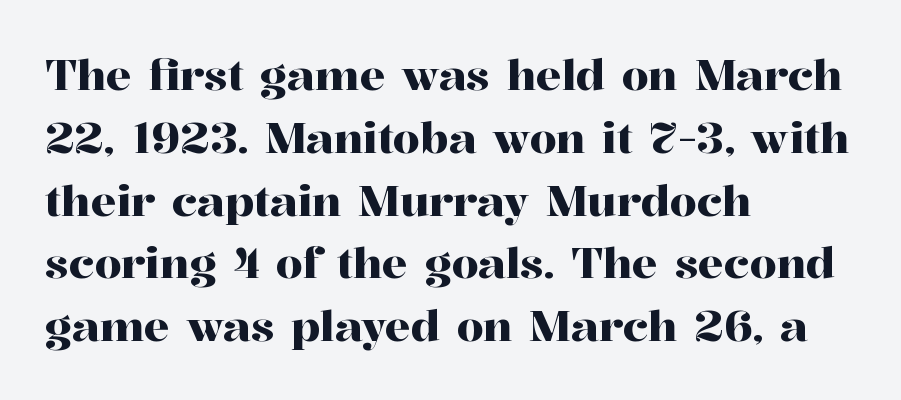
Q: Is the text italic (slanted)? A: No, it is upright.
Q: Is the typeface a serif or a sans-serif typeface? A: Serif.
Q: Is the text underlined? A: No.
Q: How is the paragraph aligned? A: Left-aligned.
Q: Is the spacing between letters normal or unusually wide? A: Normal.
Q: Is the spacing between lines tight, normal or loose? A: Normal.
Q: Width (condensed, normal, or wide)? A: Normal.
Q: Stroke contrast? A: High.
Q: x-height? A: Medium.
Q: Monospaced? A: No.
